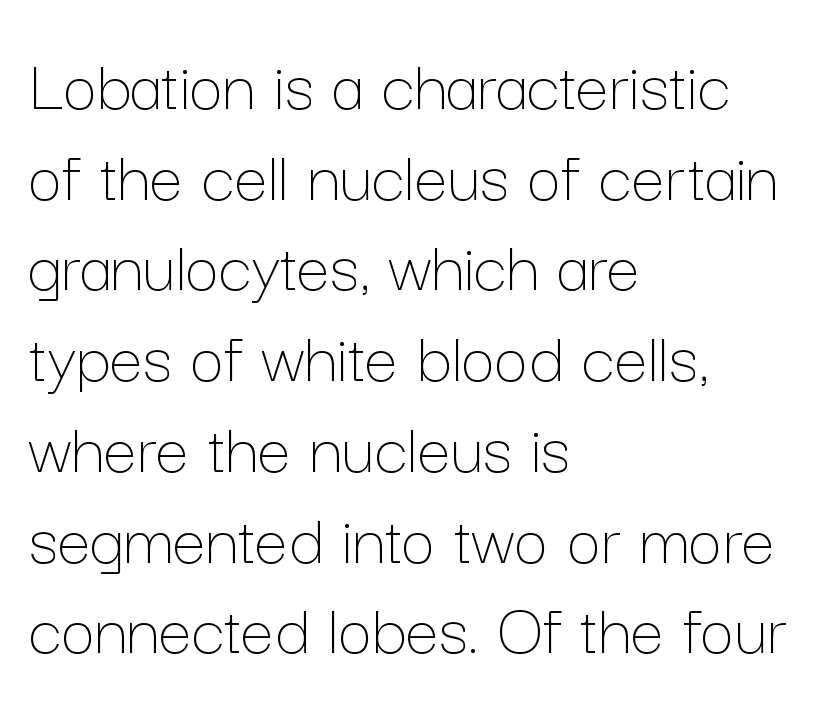
Q: Is the text bold? A: No.
Q: Is the text italic (slanted)? A: No, it is upright.
Q: Is the text underlined? A: No.
Q: How is the paragraph aligned? A: Left-aligned.
Q: Is the spacing between letters normal or unusually wide? A: Normal.
Q: Width (condensed, normal, or wide)? A: Normal.
Q: Stroke contrast? A: Low.
Q: x-height? A: Medium.
Q: Monospaced? A: No.
